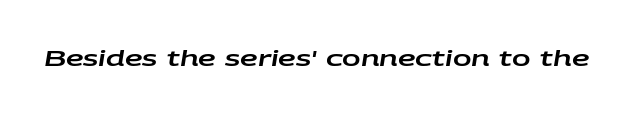
Q: Is the text italic (slanted)? A: Yes, it leans right by about 9 degrees.
Q: Is the text underlined? A: No.
Q: Is the spacing between letters normal or unusually wide? A: Normal.
